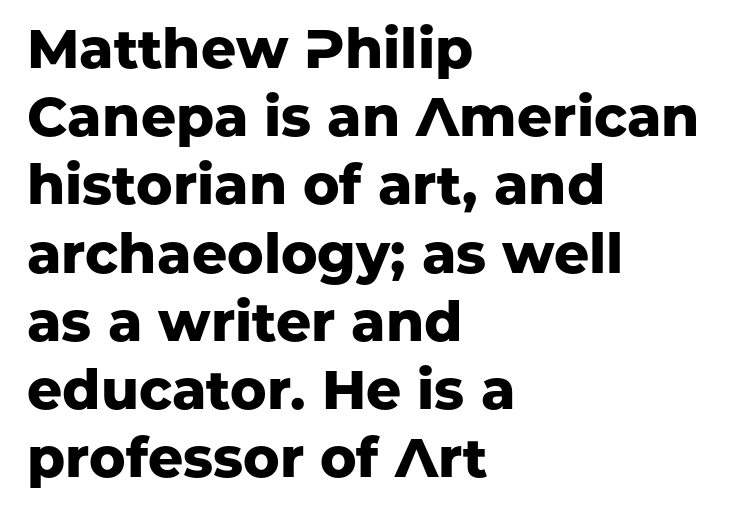
Weight: bold. The specimen reads as upright at a glance. You could not count columns in this text — the font is proportionally spaced. The gap between lines stays unmarked.
